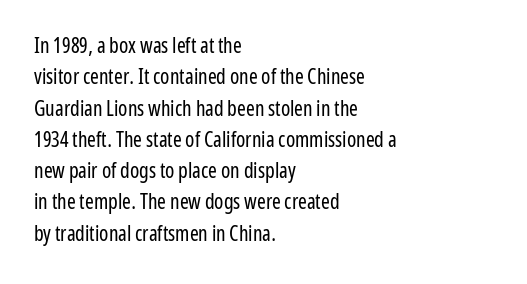
Q: Is the text bold? A: No.
Q: Is the text italic (slanted)? A: No, it is upright.
Q: Is the text underlined? A: No.
Q: How is the paragraph aligned? A: Left-aligned.
Q: Is the spacing between letters normal or unusually wide? A: Normal.
Q: Is the spacing between lines tight, normal or loose? A: Normal.
